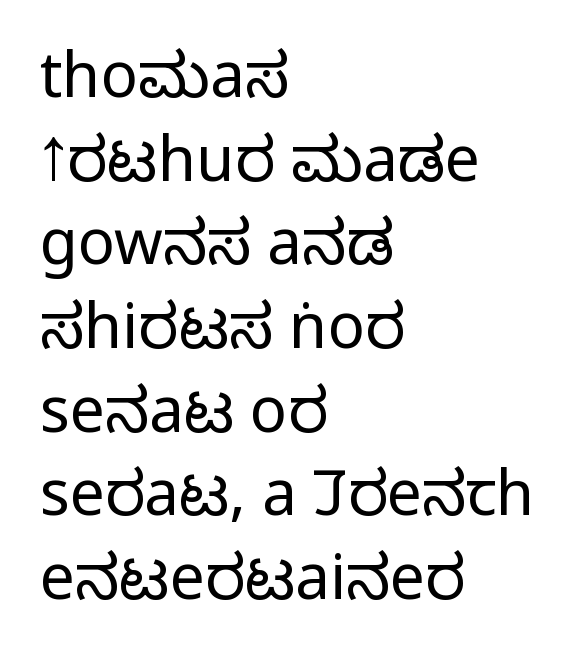
The image shows 62 px regular-weight, condensed sans-serif type, upright; set left-aligned, normal line spacing (1.35x), normal letter spacing, not underlined; low stroke contrast and a large x-height.
